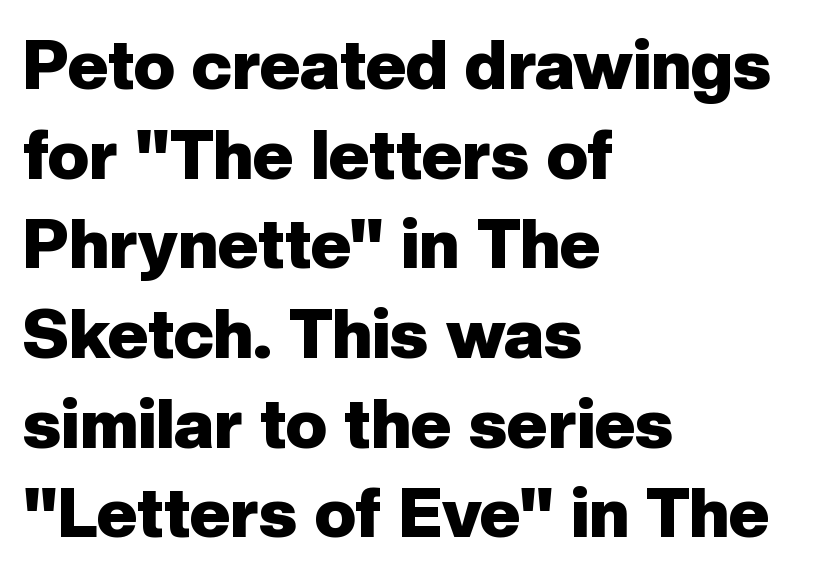
Q: Is the text bold? A: Yes.
Q: Is the text italic (slanted)? A: No, it is upright.
Q: Is the typeface a serif or a sans-serif typeface? A: Sans-serif.
Q: Is the text underlined? A: No.
Q: How is the paragraph aligned? A: Left-aligned.
Q: Is the spacing between letters normal or unusually wide? A: Normal.
Q: Is the spacing between lines tight, normal or loose? A: Normal.
Q: Width (condensed, normal, or wide)? A: Normal.
Q: Stroke contrast? A: Low.
Q: x-height? A: Medium.
Q: Monospaced? A: No.
